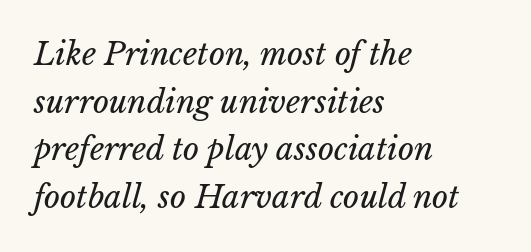
The image shows 31 px regular-weight type, italic (leaning right); set left-aligned, normal line spacing (1.54x), normal letter spacing, not underlined; low stroke contrast and a medium x-height.
